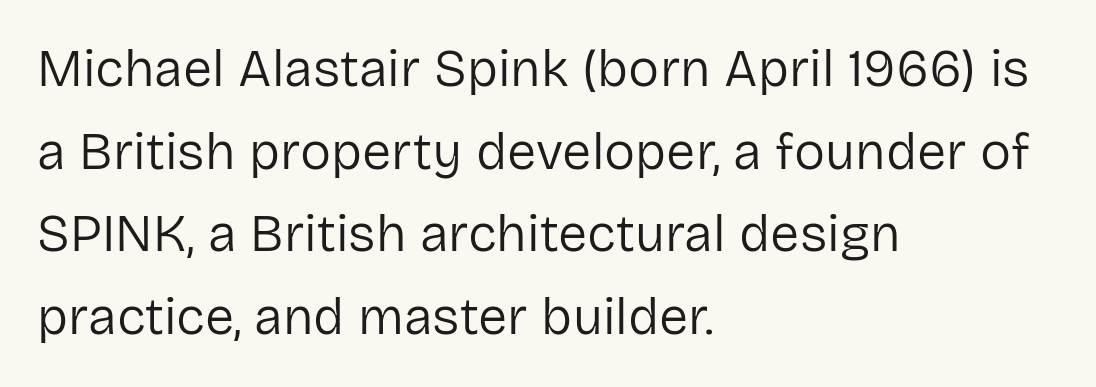
Q: Is the text bold? A: No.
Q: Is the text italic (slanted)? A: No, it is upright.
Q: Is the typeface a serif or a sans-serif typeface? A: Sans-serif.
Q: Is the text underlined? A: No.
Q: How is the paragraph aligned? A: Left-aligned.
Q: Is the spacing between letters normal or unusually wide? A: Normal.
Q: Is the spacing between lines tight, normal or loose? A: Normal.
Q: Width (condensed, normal, or wide)? A: Normal.
Q: Stroke contrast? A: Low.
Q: x-height? A: Medium.
Q: Monospaced? A: No.
